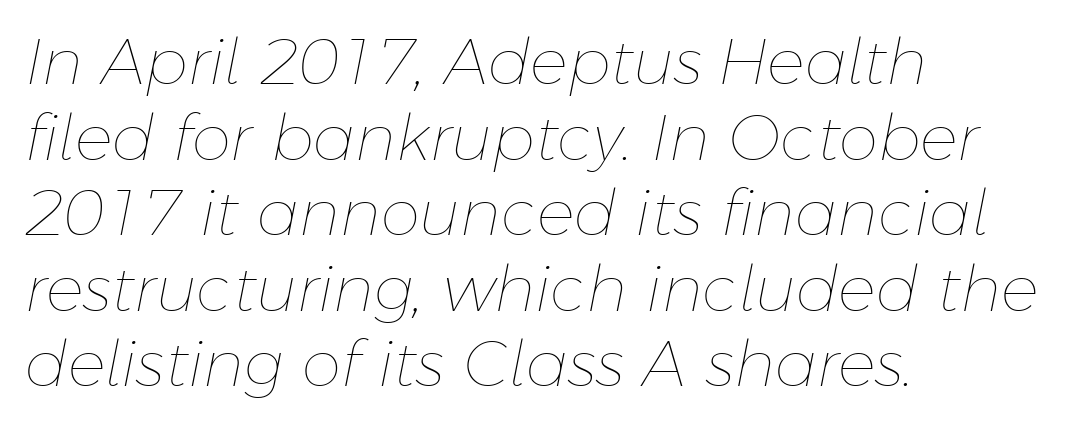
Only glyphs here, with clear space below each row. Is the type heavy? It reads as light-to-regular instead. The lettering tilts uniformly, giving the passage an italic look. A typesetter would call this zero additional tracking. The ragged edge is on the right, which tells us the setting is flush left. Character widths vary here, with narrow letters taking less room than wide ones.
